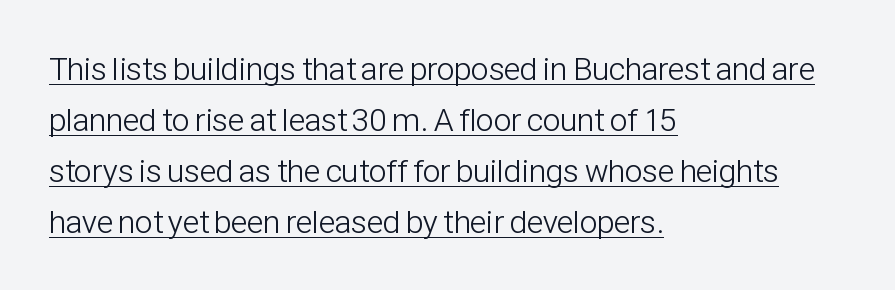
Q: Is the text bold? A: No.
Q: Is the text italic (slanted)? A: No, it is upright.
Q: Is the typeface a serif or a sans-serif typeface? A: Sans-serif.
Q: Is the text underlined? A: Yes.
Q: How is the paragraph aligned? A: Left-aligned.
Q: Is the spacing between letters normal or unusually wide? A: Normal.
Q: Is the spacing between lines tight, normal or loose? A: Normal.
Q: Width (condensed, normal, or wide)? A: Condensed.
Q: Stroke contrast? A: Low.
Q: x-height? A: Medium.
Q: Monospaced? A: No.
